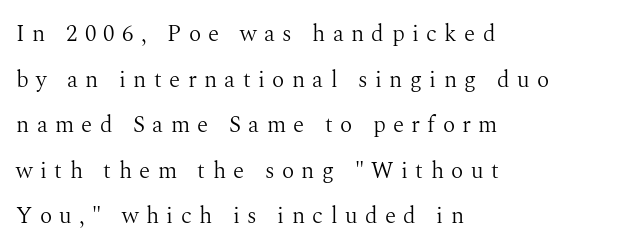
Quick note: underline off. Summary of weight: not heavy and not bold. Is the block centered? No — it sits flush against the left margin. This rendering widens character spacing well past its baseline value.
